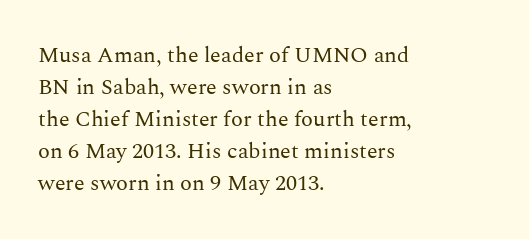
Q: Is the text bold? A: No.
Q: Is the text italic (slanted)? A: No, it is upright.
Q: Is the text underlined? A: No.
Q: How is the paragraph aligned? A: Left-aligned.
Q: Is the spacing between letters normal or unusually wide? A: Normal.
Q: Is the spacing between lines tight, normal or loose? A: Normal.
